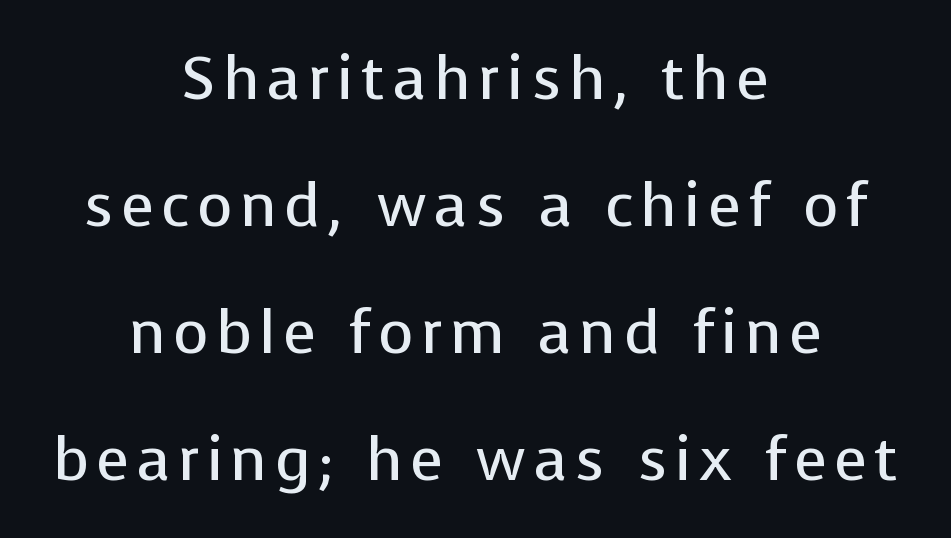
The font sits on the lighter half of the weight spectrum, regular included. Quick note: underline off. The face used here is proportionally spaced, like ordinary book or web type. Stroke terminals: plain, sans-serif. One glance says open: line gaps are wider than usual.
